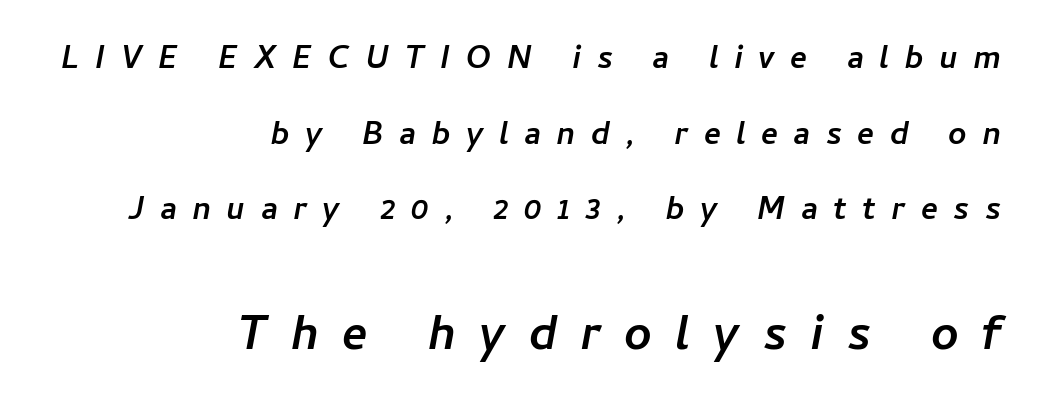
The glyphs look as if they've been sheared to an angle. Size contrast runs from small at the top to large at the bottom. The words here are not underlined. Short note: letters widely spaced. Visually the block forms a straight wall on the right and a jagged coastline on the left. Varying glyph widths throughout — classic text-font behaviour.
